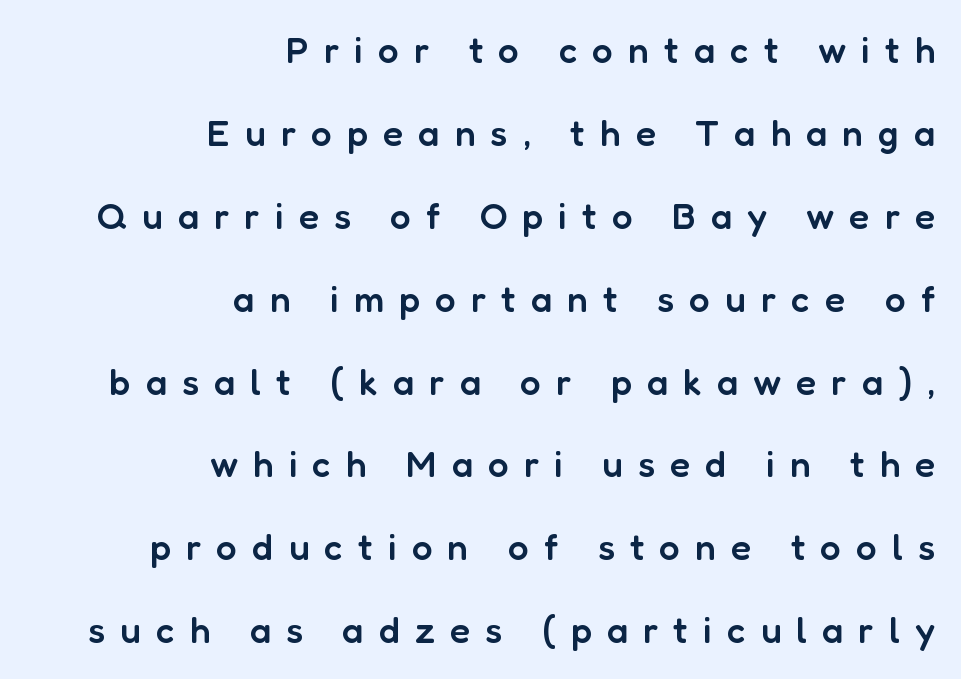
Compared with an ordinary text face, these strokes are moderately heavier — a semibold. The leading is generous, giving the passage an open texture. Is this a fixed-width face? No — the glyphs have proportional, varying widths. Here the glyphs are tracked loosely, breaking word shapes into spaced letters.
